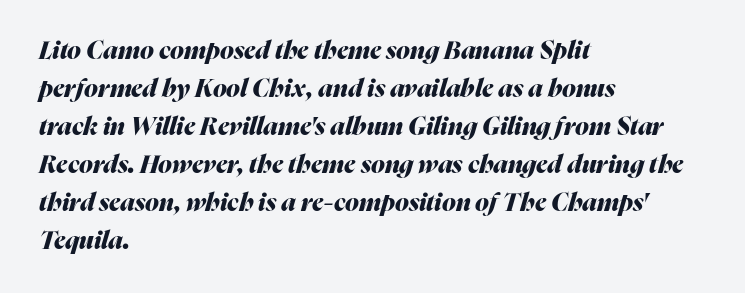
{"italic": "yes", "lean": "right", "slant_degrees": 16, "bold": "yes", "underline": "no", "align": "left", "line_spacing": "normal", "line_spacing_ratio": 1.52, "letter_spacing": "normal", "letter_spacing_em": 0.0, "glyph_px": 25}
